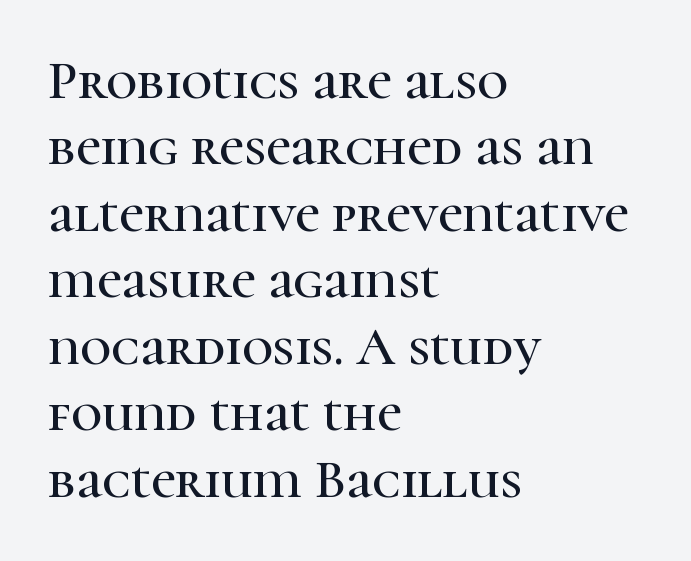
Q: Is the text italic (slanted)? A: No, it is upright.
Q: Is the typeface a serif or a sans-serif typeface? A: Serif.
Q: Is the text underlined? A: No.
Q: How is the paragraph aligned? A: Left-aligned.
Q: Is the spacing between letters normal or unusually wide? A: Normal.
Q: Width (condensed, normal, or wide)? A: Normal.
Q: Stroke contrast? A: High.
Q: x-height? A: Medium.
Q: Monospaced? A: No.
